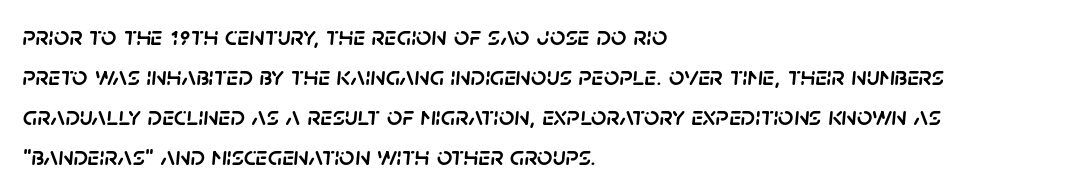
The image shows 27 px text type, italic (leaning right); set left-aligned, normal line spacing (1.48x), normal letter spacing, not underlined.
